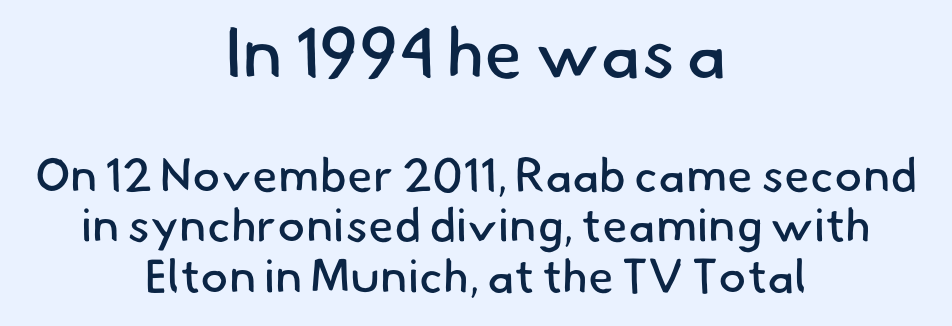
The image shows 70 px regular-weight sans-serif type; set centered, tight line spacing (1.08x), normal letter spacing, not underlined; the first (top) block is 1.49x larger; low stroke contrast and a small x-height.
